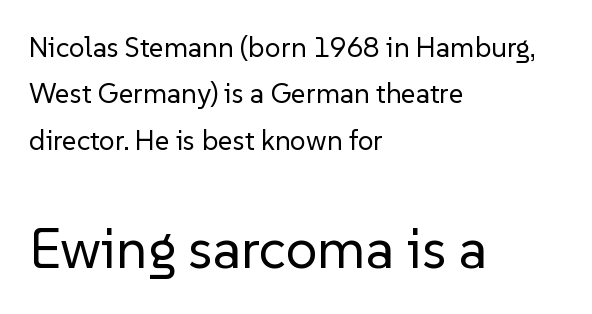
Q: Is the text bold? A: No.
Q: Is the text italic (slanted)? A: No, it is upright.
Q: Is the typeface a serif or a sans-serif typeface? A: Sans-serif.
Q: Is the text underlined? A: No.
Q: How is the paragraph aligned? A: Left-aligned.
Q: Is the spacing between letters normal or unusually wide? A: Normal.
Q: Is the spacing between lines tight, normal or loose? A: Normal.
Q: Which block of text is set in a larger size, the first (top) or the second (bottom)? A: The second (bottom) one.
Q: Width (condensed, normal, or wide)? A: Normal.
Q: Stroke contrast? A: Low.
Q: x-height? A: Medium.
Q: Monospaced? A: No.
